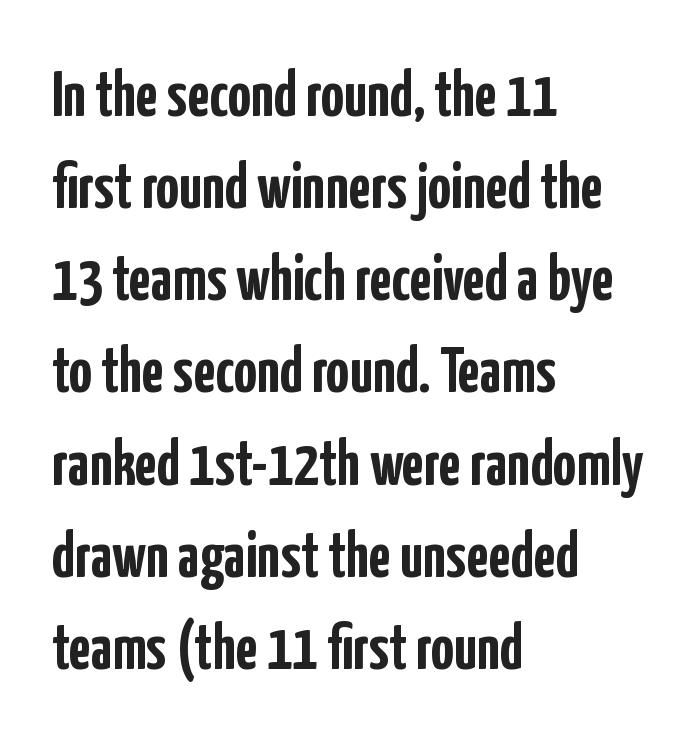
Q: Is the text bold? A: Yes.
Q: Is the text italic (slanted)? A: No, it is upright.
Q: Is the typeface a serif or a sans-serif typeface? A: Sans-serif.
Q: Is the text underlined? A: No.
Q: How is the paragraph aligned? A: Left-aligned.
Q: Is the spacing between letters normal or unusually wide? A: Normal.
Q: Is the spacing between lines tight, normal or loose? A: Normal.
Q: Width (condensed, normal, or wide)? A: Condensed.
Q: Stroke contrast? A: Low.
Q: x-height? A: Medium.
Q: Monospaced? A: No.
